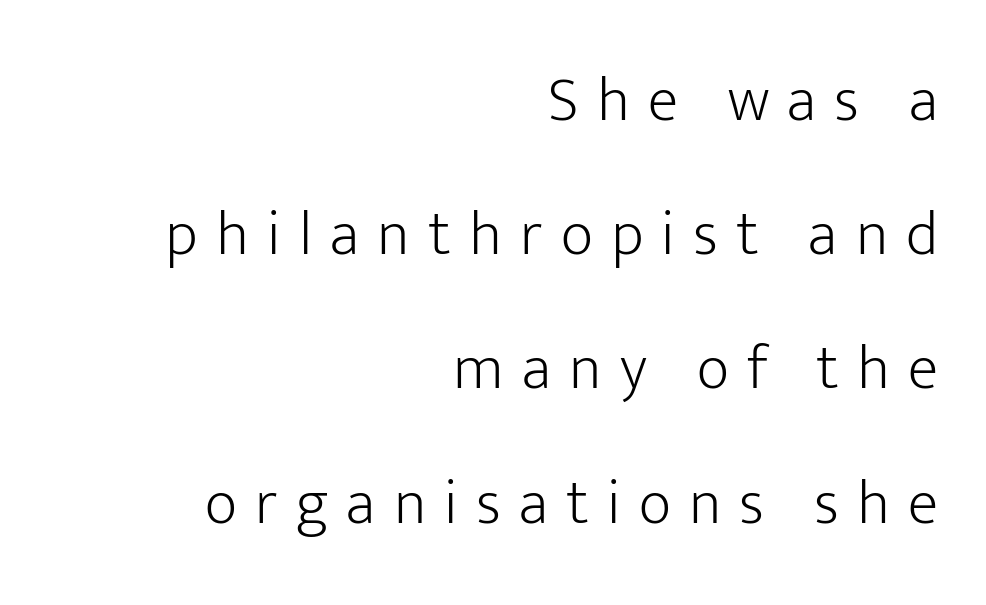
Q: Is the text bold? A: No.
Q: Is the text italic (slanted)? A: No, it is upright.
Q: Is the typeface a serif or a sans-serif typeface? A: Sans-serif.
Q: Is the text underlined? A: No.
Q: How is the paragraph aligned? A: Right-aligned.
Q: Is the spacing between letters normal or unusually wide? A: Unusually wide.
Q: Is the spacing between lines tight, normal or loose? A: Loose.
Q: Width (condensed, normal, or wide)? A: Normal.
Q: Stroke contrast? A: Low.
Q: x-height? A: Medium.
Q: Monospaced? A: No.
